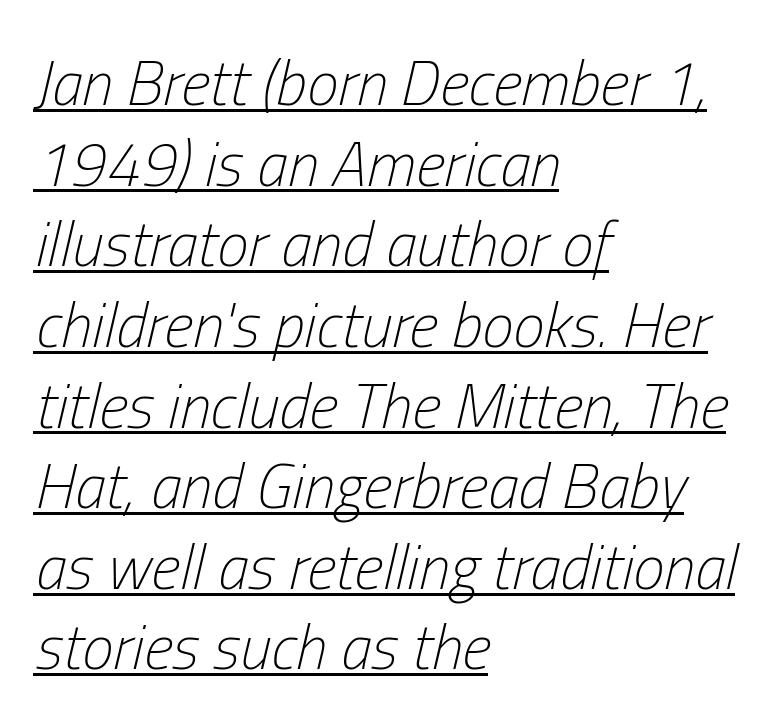
The characters are drawn with everyday or finer stroke widths. The passage shown is typed in a proportional face where columns would drift. Nothing unusual about the tracking: characters are spaced as the font intends. Each new line begins a customary step beneath the previous one. A student would call this left alignment; a typographer would say flush left, rag right. Does a line run under the words? Yes, clearly.
